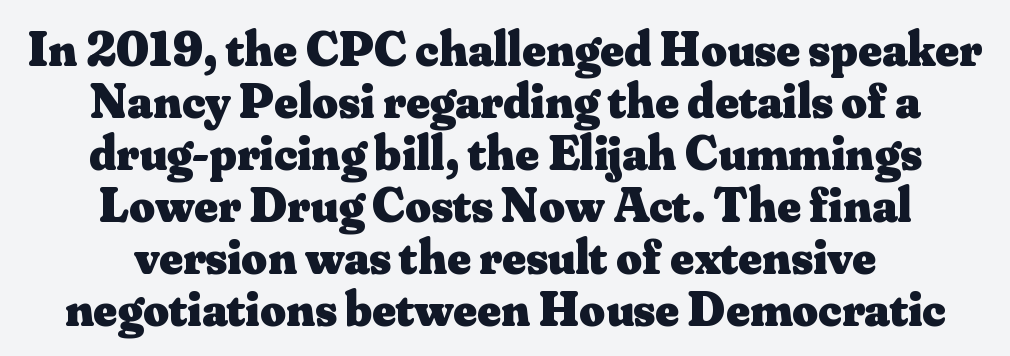
The image shows 50 px heavy serif type, upright; set centered, tight line spacing (1.04x), normal letter spacing, not underlined; medium stroke contrast and a small x-height.
